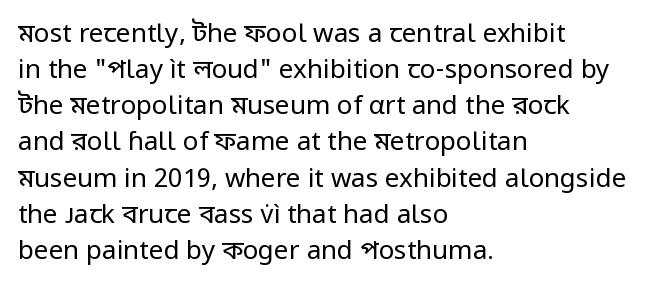
Teacher's note: observe the even left margin — that is flush-left alignment. Students, note that the glyphs here touch the page at normal intervals. Do the letters lean? They stand straight. Descenders hang freely into open space. Stem width sits at or under what a default text font uses.
